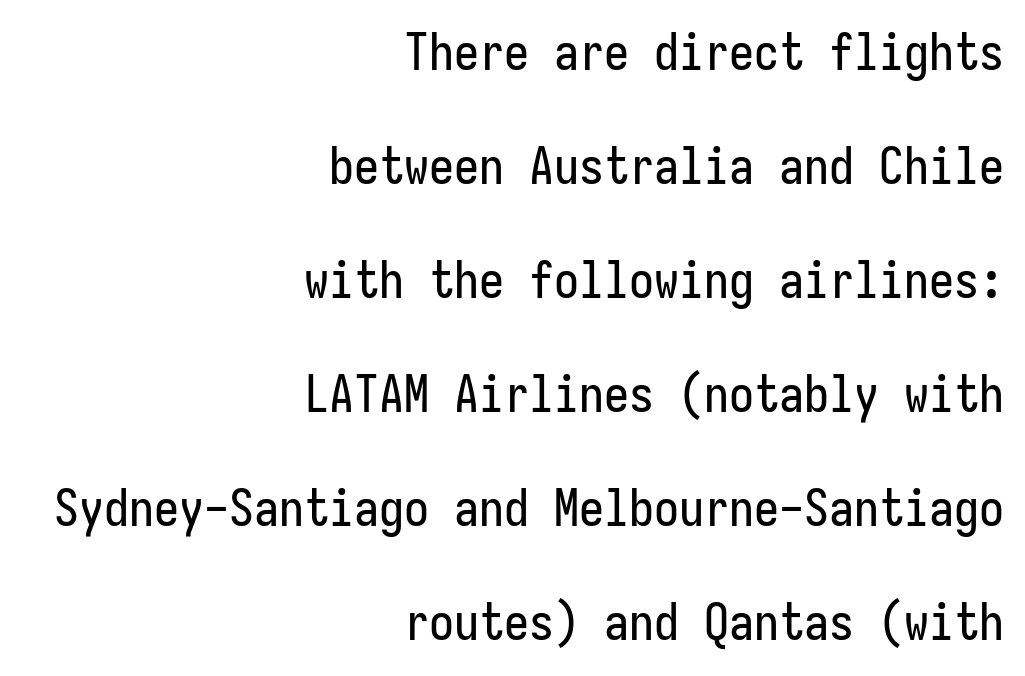
The image shows 50 px condensed sans-serif type, upright; set right-aligned, loose line spacing (2.28x), normal letter spacing, not underlined; low stroke contrast and a medium x-height.
